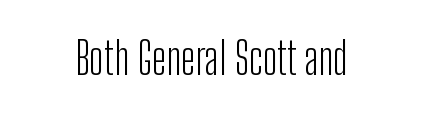
The image shows 45 px light, condensed sans-serif type, upright; set normal letter spacing, not underlined; low stroke contrast and a medium x-height.
